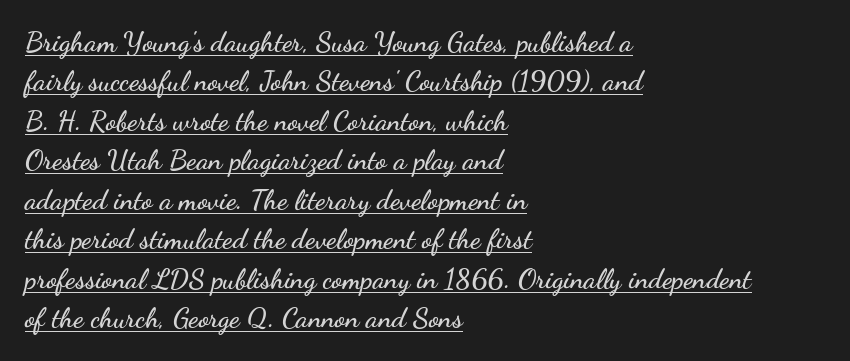
Q: Is the text italic (slanted)? A: Yes.
Q: Is the typeface a serif or a sans-serif typeface? A: Sans-serif.
Q: Is the text underlined? A: Yes.
Q: How is the paragraph aligned? A: Left-aligned.
Q: Is the spacing between letters normal or unusually wide? A: Normal.
Q: Is the spacing between lines tight, normal or loose? A: Normal.
Q: Width (condensed, normal, or wide)? A: Wide.
Q: Stroke contrast? A: Low.
Q: x-height? A: Small.
Q: Monospaced? A: No.
